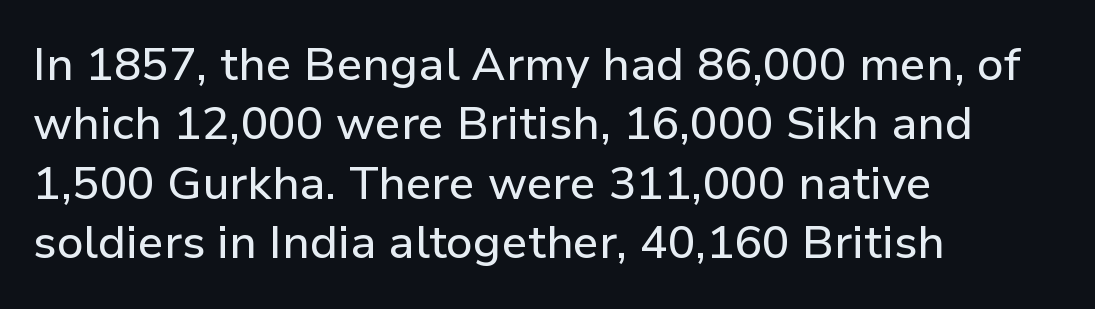
Is the letter spacing exaggerated? No — it looks like the ordinary default. One glance says typical: line gaps are just what's usual. Here the designer chose a conventional face with non-uniform glyph widths. Clear beneath every line of the passage. Where is the straight margin? On the left. The lettering holds an erect, upright posture throughout.
